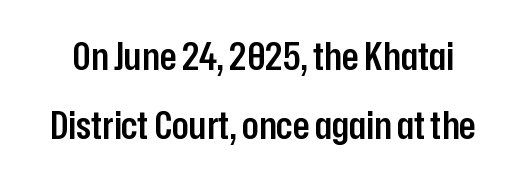
Tall strokes in this sample are plumb rather than angled. The area under the type is left untouched. Note the varied advance widths — an 'i' is clearly narrower than an 'm'. Are there feet on the stems? There aren't — it's a sans. Its strokes are somewhat broadened, the hallmark of semibold type.
